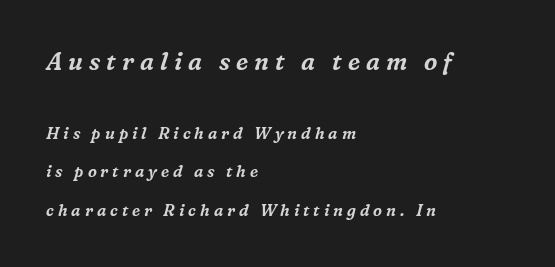
Q: Is the text italic (slanted)? A: Yes, it leans right by about 16 degrees.
Q: Is the text underlined? A: No.
Q: How is the paragraph aligned? A: Left-aligned.
Q: Is the spacing between letters normal or unusually wide? A: Unusually wide.
Q: Is the spacing between lines tight, normal or loose? A: Loose.
Q: Which block of text is set in a larger size, the first (top) or the second (bottom)? A: The first (top) one.
